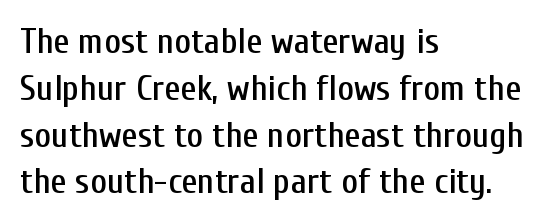
The image shows 36 px condensed sans-serif type, upright; set left-aligned, normal line spacing (1.3x), normal letter spacing, not underlined; low stroke contrast and a medium x-height.
